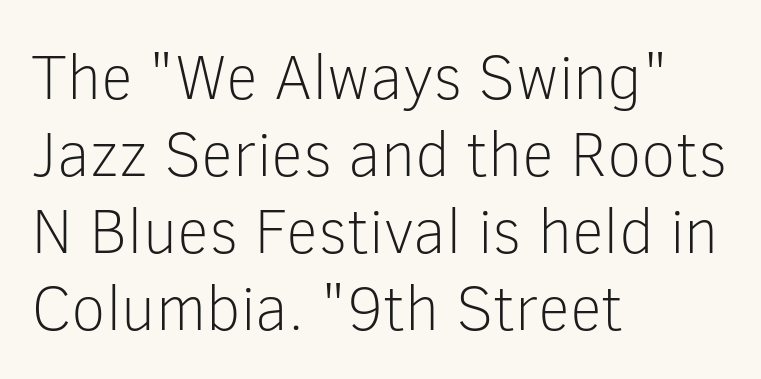
{"serif": "no", "italic": "no", "bold": "no", "weight": "light", "width": "normal", "stroke_contrast": "low", "x_height": "medium", "monospaced": "no", "underline": "no", "align": "left", "line_spacing_ratio": 1.22, "letter_spacing": "normal", "letter_spacing_em": 0.0, "glyph_px": 63}
